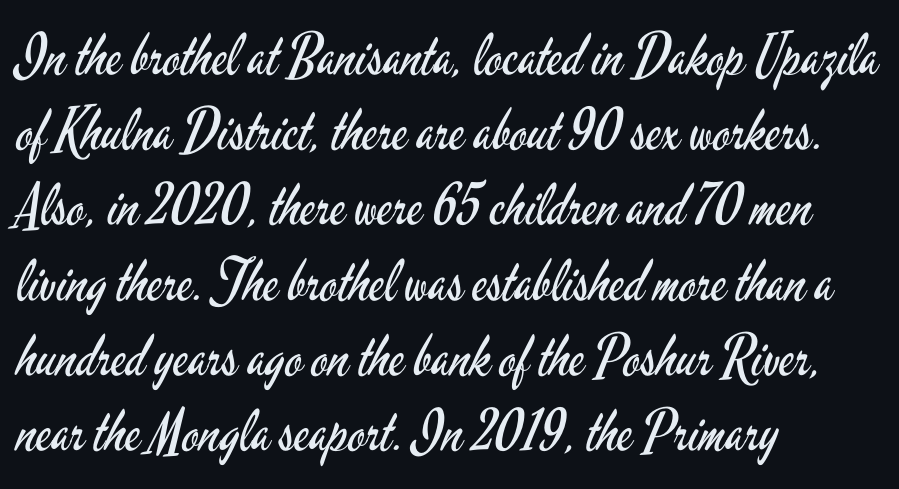
The image shows 57 px regular-weight, condensed sans-serif type; set left-aligned, normal line spacing (1.32x), normal letter spacing, not underlined; low stroke contrast and a small x-height.
